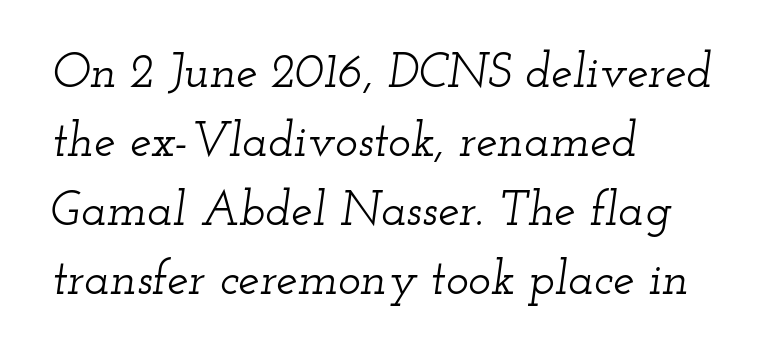
Descenders are the only things crossing below the line. Caption: standard tracking, unaltered. These lines stack with their left ends in a neat column. Emphasis-style slanted type is in use.
